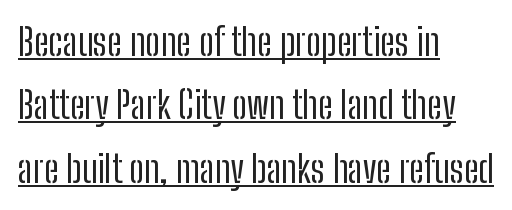
A student would call this left alignment; a typographer would say flush left, rag right. The rendering shows plain stroke endings on the letterforms — a sans-serif design. A typesetter would call this leading conventional body-copy spacing. What stands out about the letter spacing? Nothing — it is the standard amount. Like a heading marked for emphasis, these lines bear an underscore.
